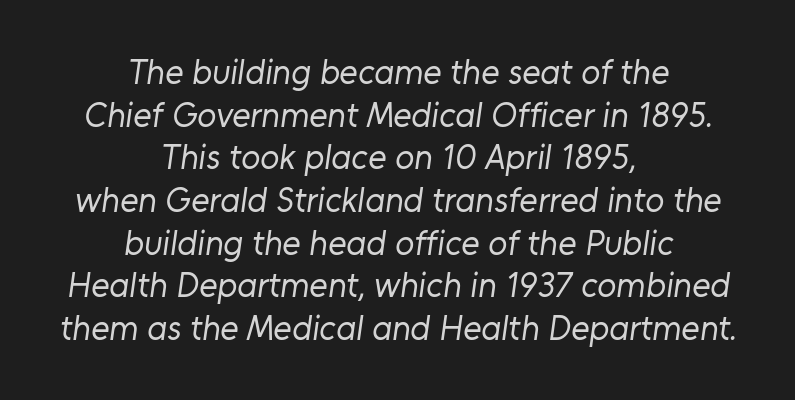
Q: Is the text bold? A: No.
Q: Is the typeface a serif or a sans-serif typeface? A: Sans-serif.
Q: Is the text underlined? A: No.
Q: How is the paragraph aligned? A: Centered.
Q: Is the spacing between letters normal or unusually wide? A: Normal.
Q: Width (condensed, normal, or wide)? A: Normal.
Q: Stroke contrast? A: Low.
Q: x-height? A: Medium.
Q: Monospaced? A: No.
